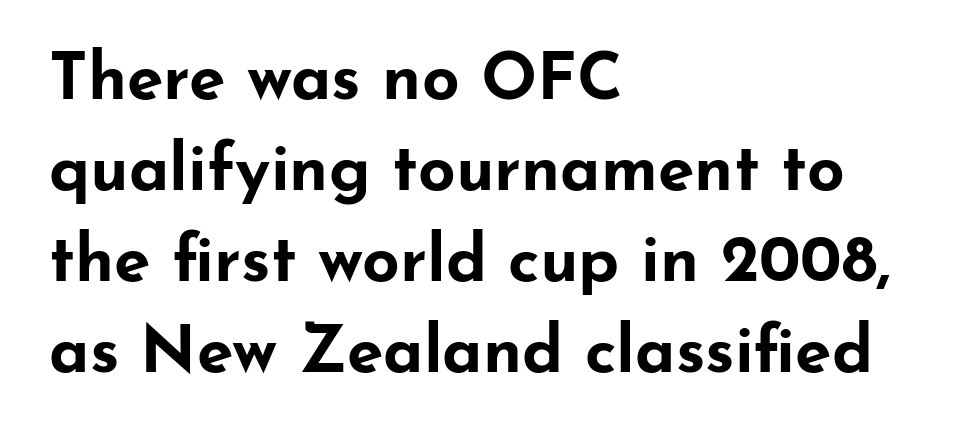
{"serif": "no", "italic": "no", "bold": "yes", "weight": "bold", "width": "wide", "stroke_contrast": "low", "x_height": "small", "monospaced": "no", "underline": "no", "align": "left", "line_spacing": "normal", "line_spacing_ratio": 1.38, "letter_spacing": "normal", "letter_spacing_em": 0.0, "glyph_px": 66}
